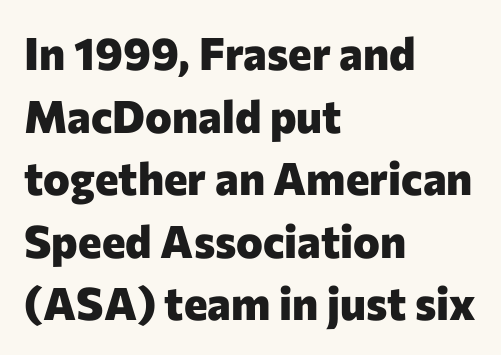
The rows are spaced the way most documents space them. Think of a printed novel: that variable character pitch is what you see here. Examine the stroke ends and you'll find no serifs. The rendering uses a bold face; every stroke is thick and dark. Vertical strokes here are truly vertical. If you drew a ruler down the left edge, every line would touch it.
